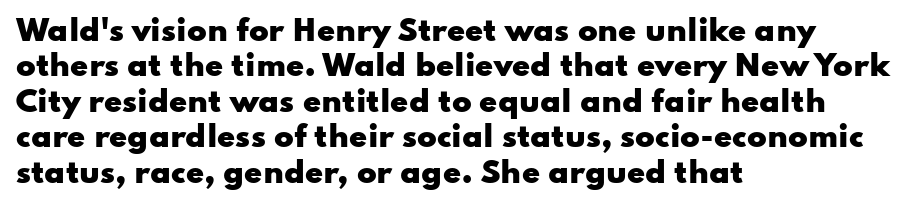
Q: Is the text bold? A: Yes.
Q: Is the text italic (slanted)? A: No, it is upright.
Q: Is the typeface a serif or a sans-serif typeface? A: Sans-serif.
Q: Is the text underlined? A: No.
Q: How is the paragraph aligned? A: Left-aligned.
Q: Is the spacing between letters normal or unusually wide? A: Normal.
Q: Width (condensed, normal, or wide)? A: Wide.
Q: Stroke contrast? A: Low.
Q: x-height? A: Small.
Q: Monospaced? A: No.
